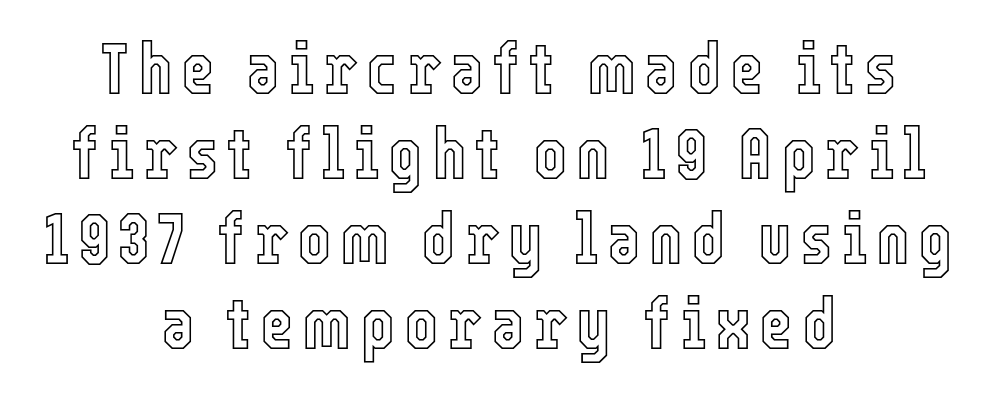
Rule under the text: the space is simply empty. This sample is center-justified, so both line endings float freely. It's the straight-up-and-down kind of type. A typesetter would call this proportional, since set widths differ per character.
